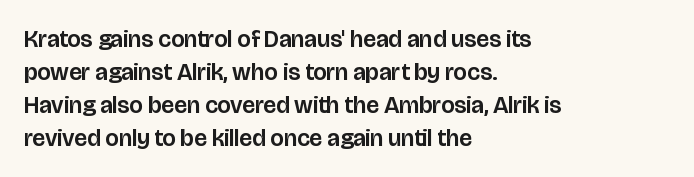
{"italic": "no", "underline": "no", "align": "left", "line_spacing": "normal", "line_spacing_ratio": 1.37, "letter_spacing": "normal", "letter_spacing_em": 0.0, "glyph_px": 24}
